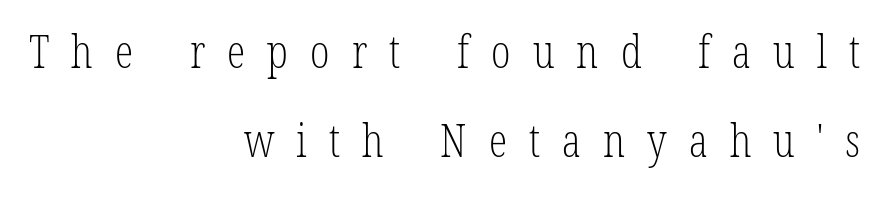
Notice how the stems are strictly vertical — no italics here. Students, note that the glyphs here are deliberately spaced far apart. Weight: in the light-to-regular range. Glance below the letters and you will spot only blank space. This sample has the flowing, uneven cadence of proportional lettering. The passage is arranged like a letterhead date or caption credit — flush right.
